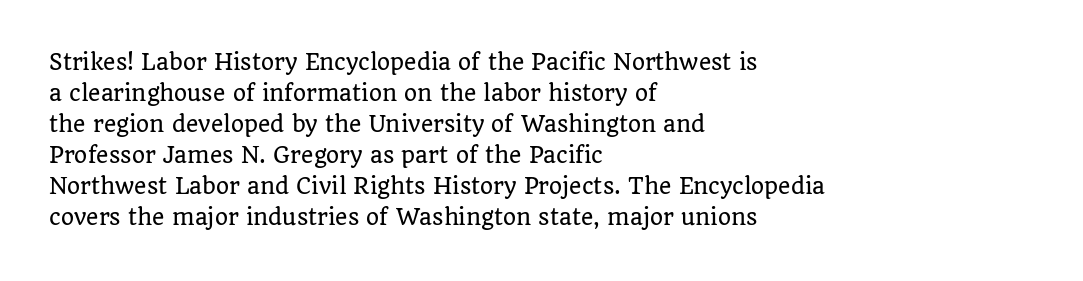
Does the copy run flush right? No — it runs flush left. The specimen reads as upright at a glance. Between one letter and the next there's only the usual sliver of space. The designer left line spacing at the default.
